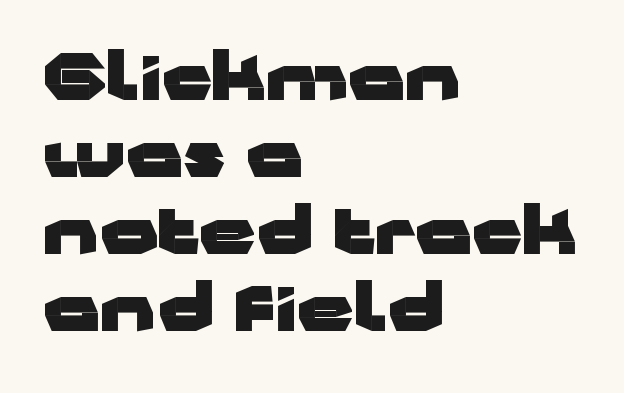
Visually the block forms a straight wall on the left and a jagged coastline on the right. Tall strokes in this sample are plumb rather than angled. Words appear dense and cohesive because spacing is normal. Is this a sans? Yes — the strokes have no serifs. Strong, thick strokes mark this as bold type. Here the designer chose a conventional face with non-uniform glyph widths.
